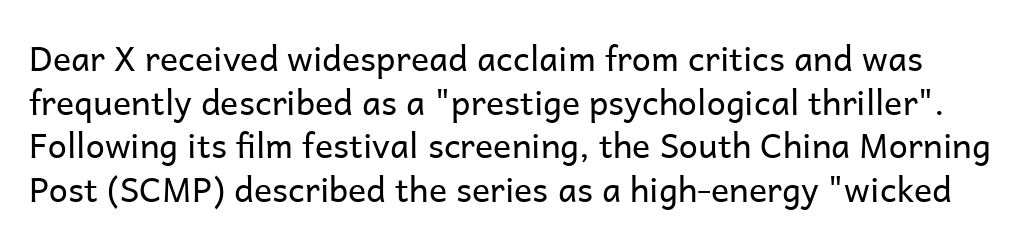
Is this a fixed-width face? No — the glyphs have proportional, varying widths. If you measured baseline to baseline, you'd find a middling distance. Stroke thickness stays within the range of a standard reading face or lighter. Words appear dense and cohesive because spacing is normal. Check under the words: just untouched page. Typographically, this falls in the sans-serif category.
